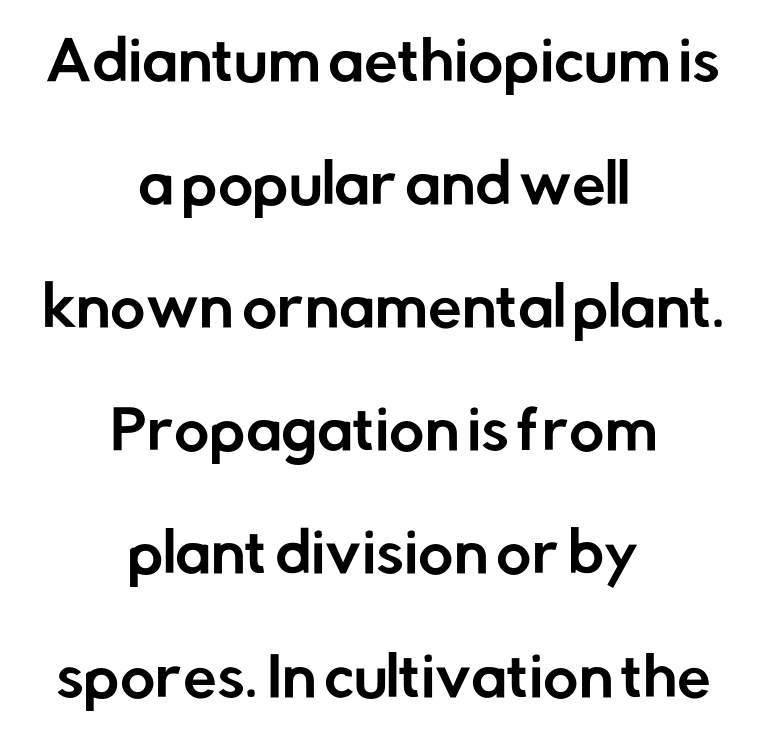
The image shows 54 px sans-serif type, upright; set centered, loose line spacing (2.28x), normal letter spacing, not underlined; low stroke contrast and a medium x-height.
